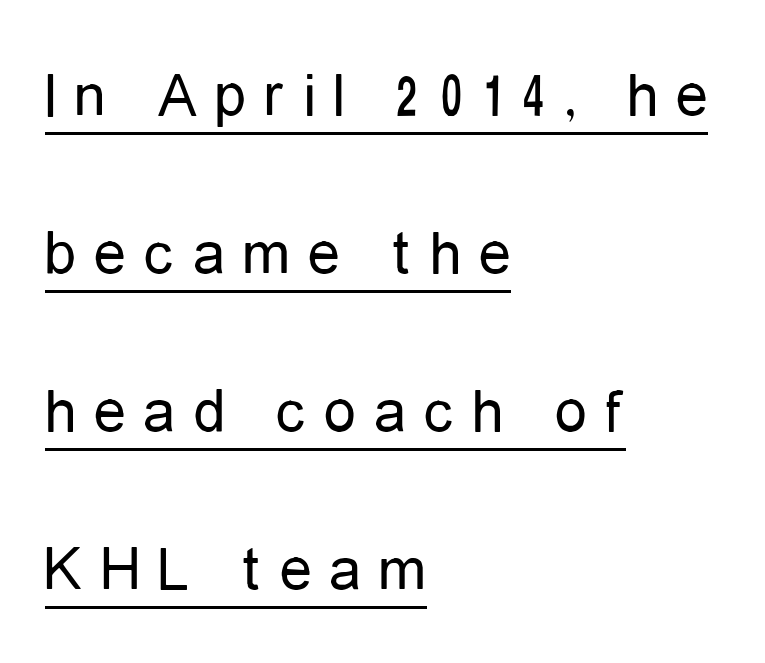
The image shows 64 px regular-weight, condensed sans-serif type, upright; set left-aligned, loose line spacing (2.47x), unusually wide letter spacing (+0.28 em), underlined; low stroke contrast and a medium x-height.
